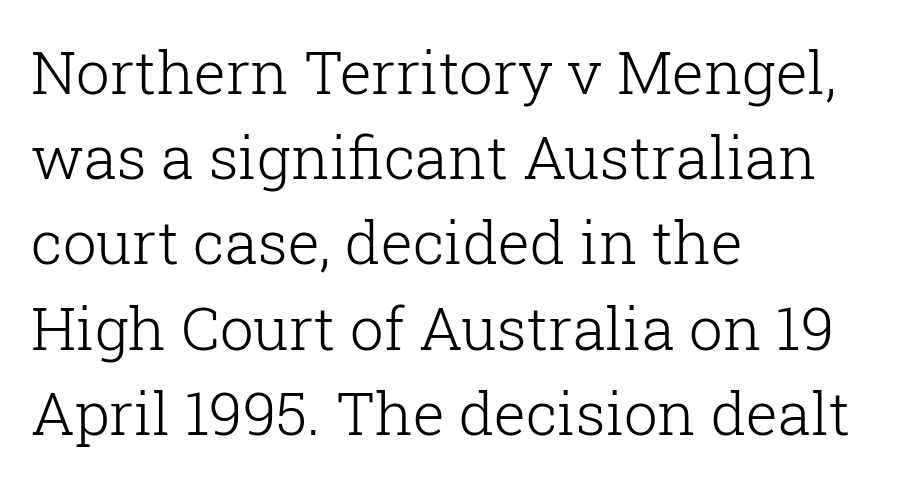
Each word holds together tightly as a unit, with standard inter-letter gaps. Unlike italic type, these characters show no tilt at all. The letters look calm and open, with moderate or lighter stems. Leading matches the norm, producing a regular column. Does the type have serifs? Yes, each stem ends in a small foot.
